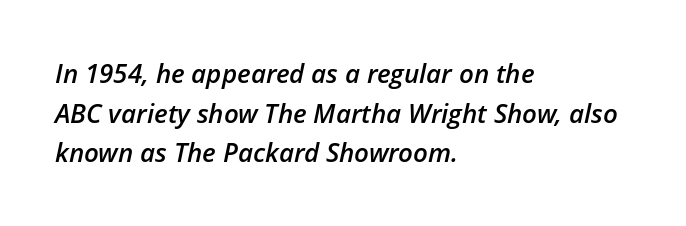
{"italic": "yes", "lean": "right", "slant_degrees": 12, "bold": "semi", "underline": "no", "align": "left", "line_spacing": "normal", "line_spacing_ratio": 1.52, "letter_spacing": "normal", "letter_spacing_em": 0.0, "glyph_px": 26}
